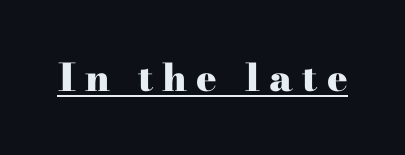
The image shows 38 px heavy, wide serif type, upright; set unusually wide letter spacing (+0.24 em), underlined; high stroke contrast and a small x-height.
